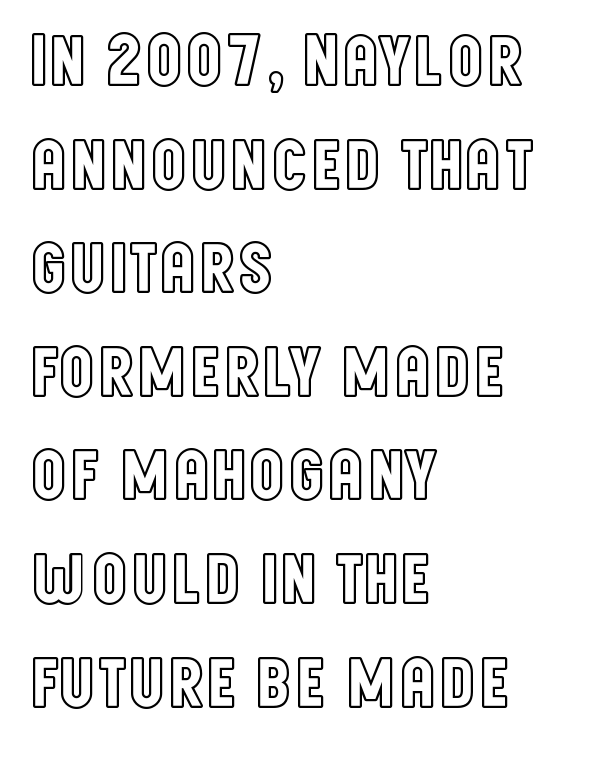
{"italic": "no", "width": "condensed", "x_height": "large", "monospaced": "no", "underline": "no", "align": "left", "line_spacing": "normal", "line_spacing_ratio": 1.4, "letter_spacing": "normal", "letter_spacing_em": 0.0, "glyph_px": 74}
